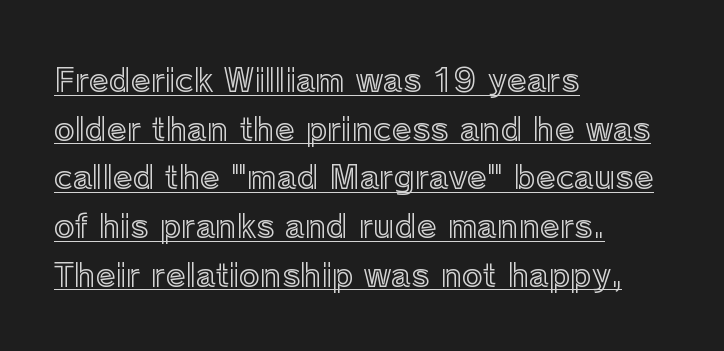
Each line starts at the same left margin while the right side varies. Style check: upright. The rendering uses a moderate line-height, typical for paragraphs. Is the letter spacing exaggerated? No — it looks like the ordinary default. The face used here appears with an underline applied.
